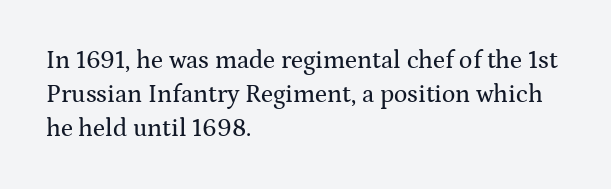
{"italic": "no", "underline": "no", "align": "left", "line_spacing": "normal", "line_spacing_ratio": 1.36, "letter_spacing": "normal", "letter_spacing_em": 0.0, "glyph_px": 25}
